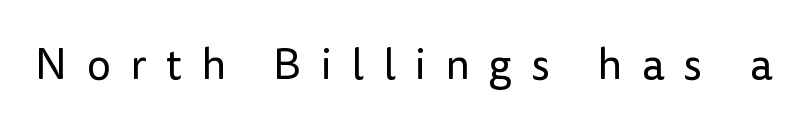
Q: Is the text bold? A: No.
Q: Is the text italic (slanted)? A: No, it is upright.
Q: Is the typeface a serif or a sans-serif typeface? A: Sans-serif.
Q: Is the text underlined? A: No.
Q: Is the spacing between letters normal or unusually wide? A: Unusually wide.
Q: Width (condensed, normal, or wide)? A: Normal.
Q: Stroke contrast? A: Low.
Q: x-height? A: Medium.
Q: Monospaced? A: No.
